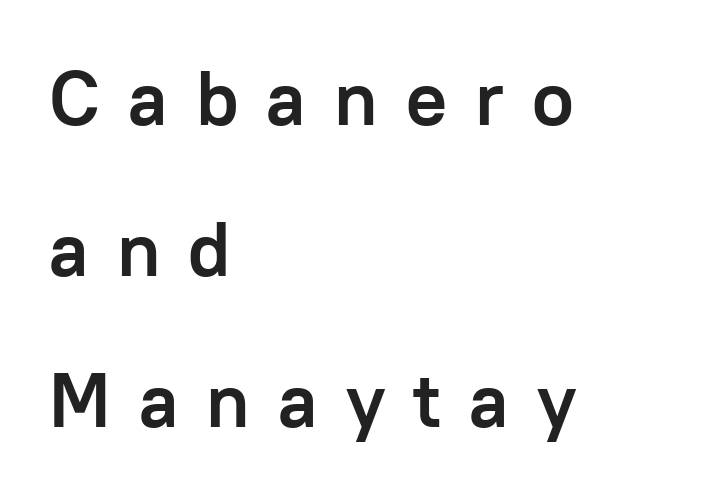
The image shows 76 px semibold sans-serif type, upright; set left-aligned, loose line spacing (1.99x), unusually wide letter spacing (+0.37 em), not underlined; low stroke contrast and a medium x-height.
